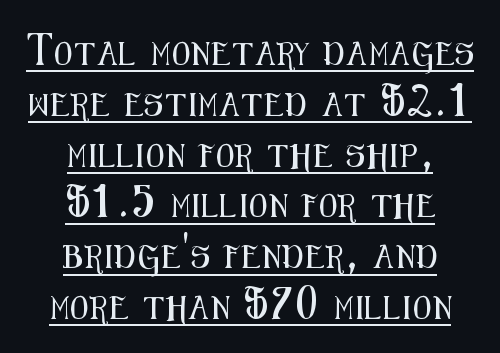
{"italic": "no", "underline": "yes", "align": "center", "line_spacing": "loose", "line_spacing_ratio": 2.21, "glyph_px": 23}
